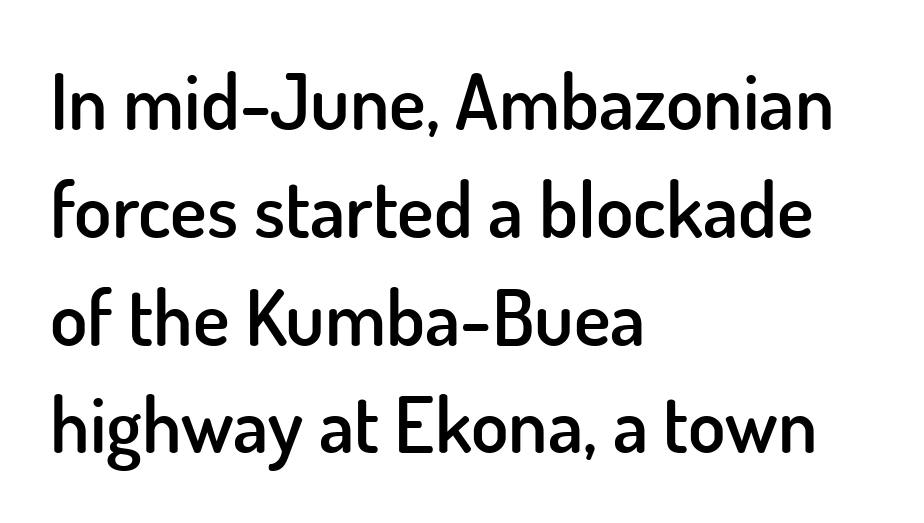
The image shows 77 px semibold sans-serif type, upright; set left-aligned, normal line spacing (1.4x), normal letter spacing, not underlined; low stroke contrast and a small x-height.
